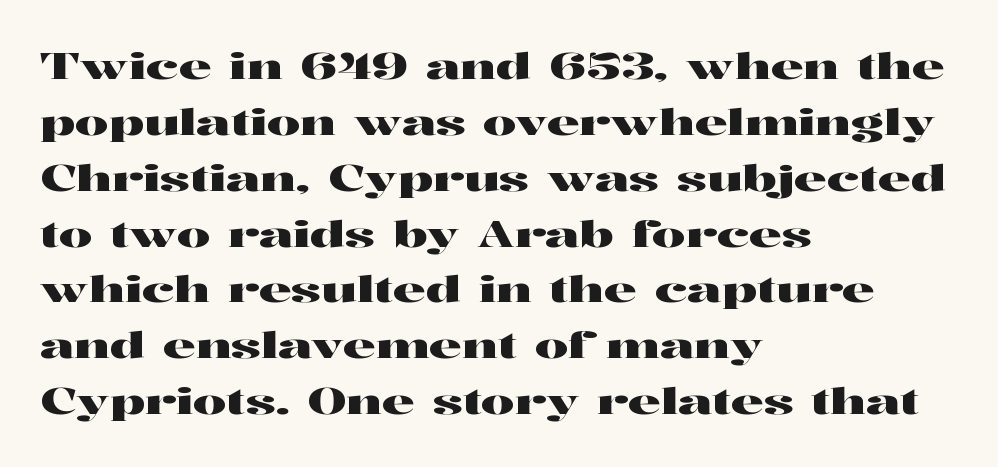
{"serif": "yes", "italic": "no", "width": "wide", "stroke_contrast": "high", "x_height": "medium", "monospaced": "no", "underline": "no", "align": "left", "line_spacing": "normal", "line_spacing_ratio": 1.51, "letter_spacing": "normal", "letter_spacing_em": 0.0, "glyph_px": 37}
